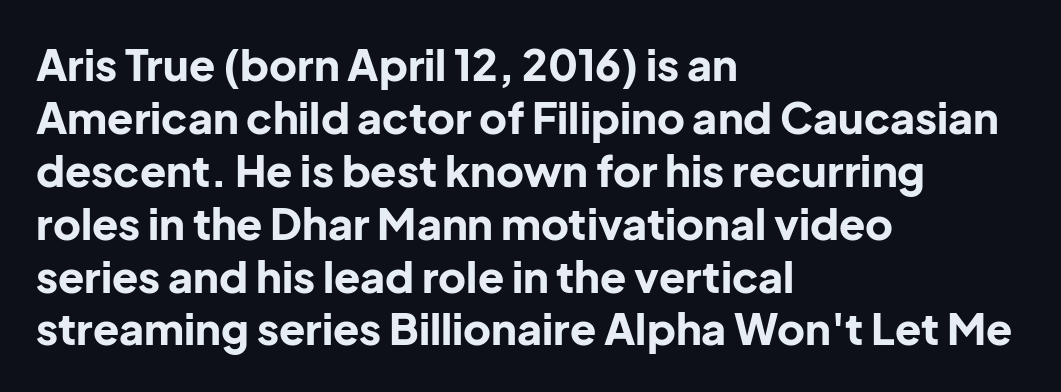
{"serif": "no", "italic": "no", "bold": "yes", "weight": "bold", "width": "normal", "stroke_contrast": "low", "x_height": "medium", "monospaced": "no", "underline": "no", "align": "left", "line_spacing_ratio": 1.23, "letter_spacing": "normal", "letter_spacing_em": 0.0, "glyph_px": 43}
